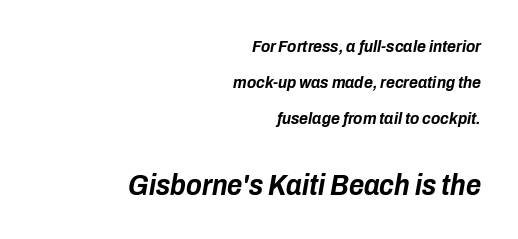
Q: Is the text bold? A: Yes.
Q: Is the text italic (slanted)? A: Yes, it leans right by about 10 degrees.
Q: Is the text underlined? A: No.
Q: How is the paragraph aligned? A: Right-aligned.
Q: Is the spacing between letters normal or unusually wide? A: Normal.
Q: Is the spacing between lines tight, normal or loose? A: Loose.
Q: Which block of text is set in a larger size, the first (top) or the second (bottom)? A: The second (bottom) one.
Q: Width (condensed, normal, or wide)? A: Condensed.
Q: Stroke contrast? A: Low.
Q: x-height? A: Medium.
Q: Monospaced? A: No.
